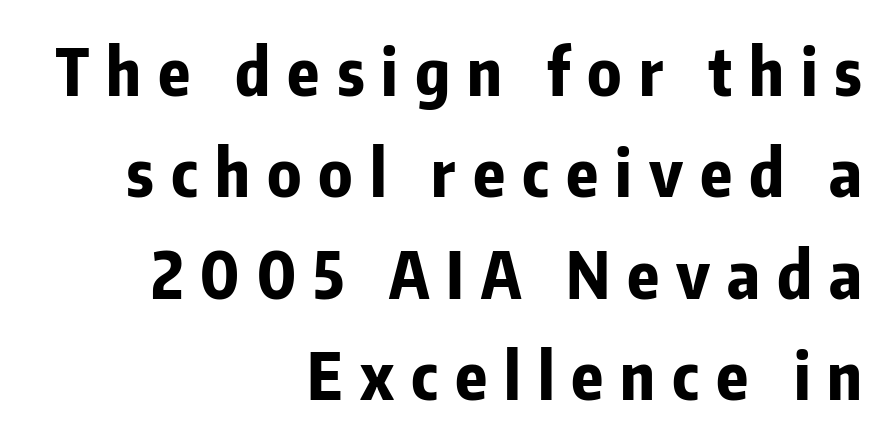
The image shows 65 px bold, condensed sans-serif type, upright; set right-aligned, normal line spacing (1.56x), unusually wide letter spacing (+0.26 em), not underlined; low stroke contrast and a medium x-height.
